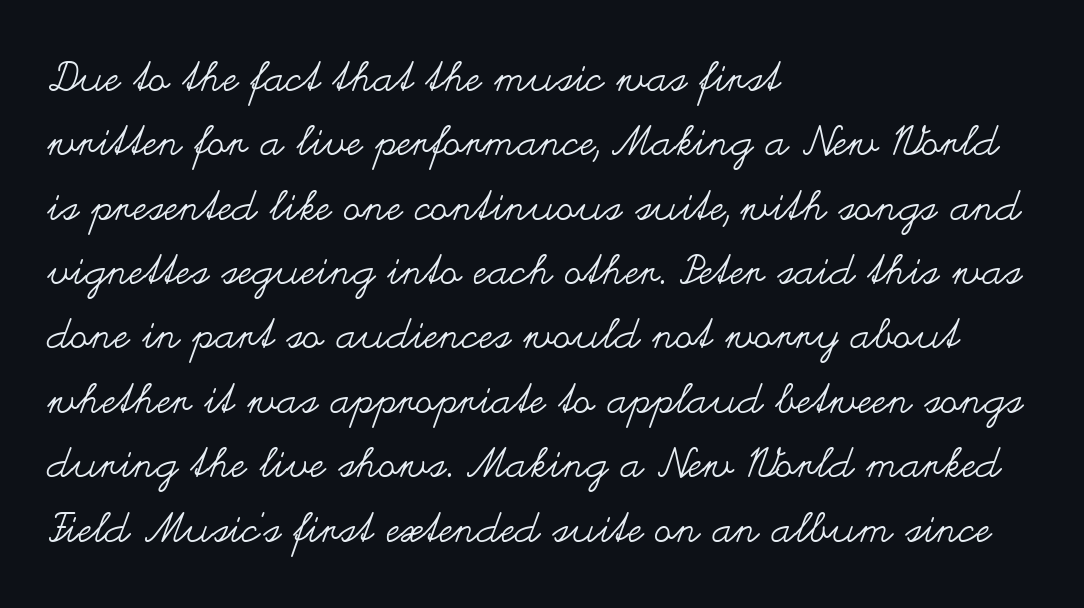
The image shows 41 px regular-weight, wide type; set left-aligned, normal line spacing (1.57x), normal letter spacing, not underlined; medium stroke contrast and a small x-height.
